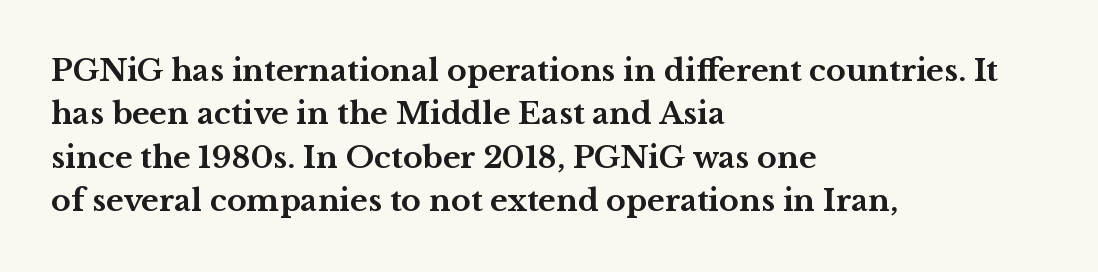
Q: Is the text bold? A: Yes.
Q: Is the text italic (slanted)? A: No, it is upright.
Q: Is the typeface a serif or a sans-serif typeface? A: Serif.
Q: Is the text underlined? A: No.
Q: How is the paragraph aligned? A: Left-aligned.
Q: Is the spacing between letters normal or unusually wide? A: Normal.
Q: Is the spacing between lines tight, normal or loose? A: Normal.
Q: Width (condensed, normal, or wide)? A: Wide.
Q: Stroke contrast? A: Medium.
Q: x-height? A: Medium.
Q: Monospaced? A: No.
